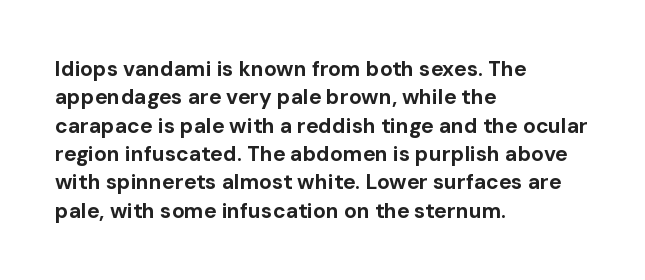
{"italic": "no", "bold": "yes", "underline": "no", "align": "left", "line_spacing": "normal", "line_spacing_ratio": 1.35, "letter_spacing": "normal", "letter_spacing_em": 0.0, "glyph_px": 21}
